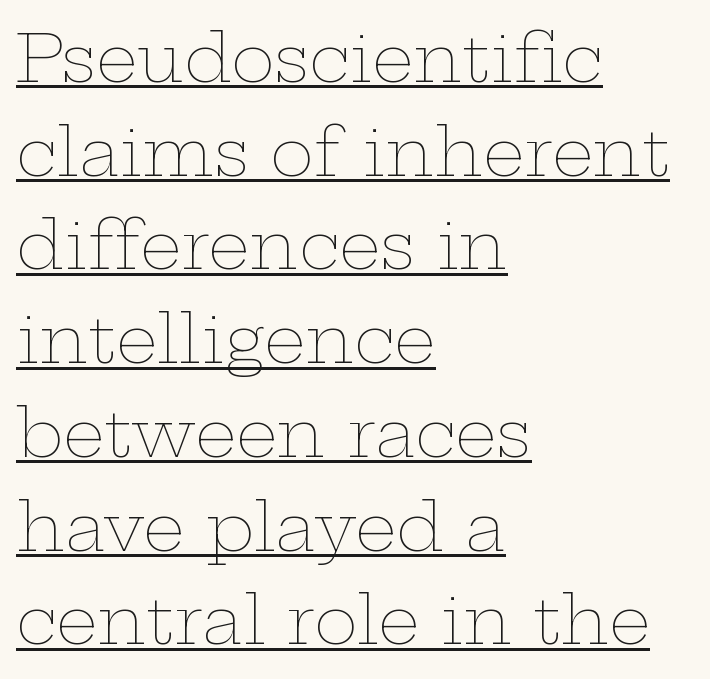
Q: Is the text bold? A: No.
Q: Is the text italic (slanted)? A: No, it is upright.
Q: Is the text underlined? A: Yes.
Q: How is the paragraph aligned? A: Left-aligned.
Q: Is the spacing between letters normal or unusually wide? A: Normal.
Q: Is the spacing between lines tight, normal or loose? A: Normal.
Q: Width (condensed, normal, or wide)? A: Wide.
Q: Stroke contrast? A: Low.
Q: x-height? A: Medium.
Q: Monospaced? A: No.
